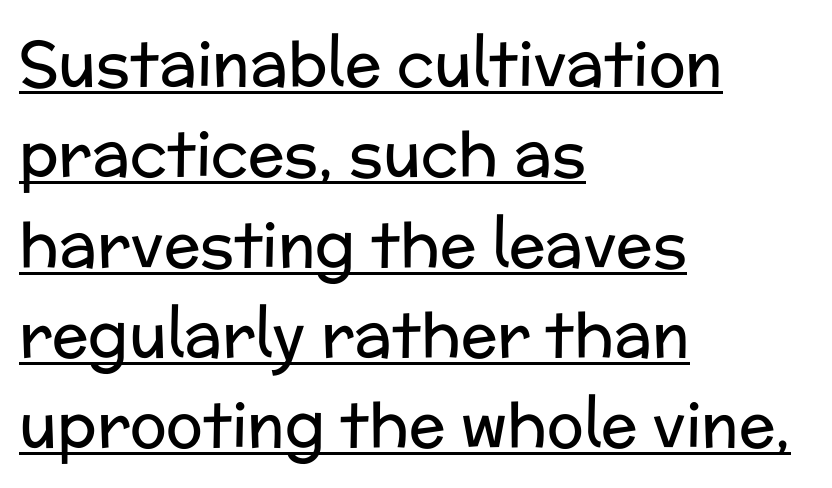
{"serif": "no", "italic": "no", "bold": "no", "weight": "regular", "width": "normal", "stroke_contrast": "low", "x_height": "medium", "monospaced": "no", "underline": "yes", "align": "left", "line_spacing": "normal", "line_spacing_ratio": 1.48, "letter_spacing": "normal", "letter_spacing_em": 0.0, "glyph_px": 61}
